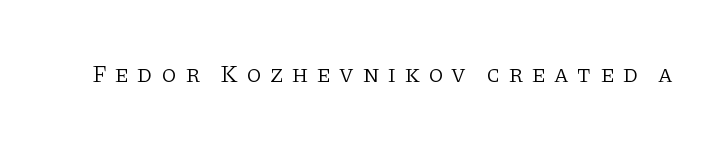
The letters stand upright; this is a roman face. The strokes carry an ordinary text weight at most. The area under the type is left untouched. Is the letter spacing exaggerated? Yes — the characters are pushed far apart.
